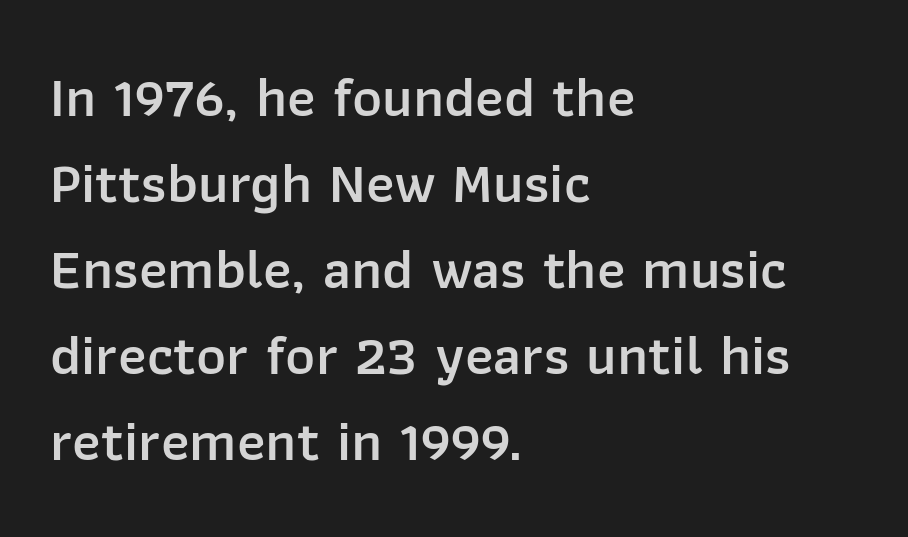
Q: Is the text bold? A: Semi-bold.
Q: Is the text italic (slanted)? A: No, it is upright.
Q: Is the typeface a serif or a sans-serif typeface? A: Sans-serif.
Q: Is the text underlined? A: No.
Q: How is the paragraph aligned? A: Left-aligned.
Q: Is the spacing between letters normal or unusually wide? A: Normal.
Q: Is the spacing between lines tight, normal or loose? A: Normal.
Q: Width (condensed, normal, or wide)? A: Normal.
Q: Stroke contrast? A: Low.
Q: x-height? A: Medium.
Q: Monospaced? A: No.
